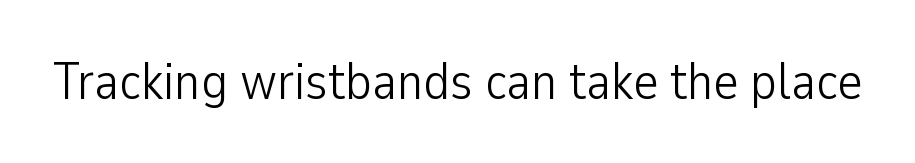
Q: Is the text bold? A: No.
Q: Is the text italic (slanted)? A: No, it is upright.
Q: Is the typeface a serif or a sans-serif typeface? A: Sans-serif.
Q: Is the text underlined? A: No.
Q: Is the spacing between letters normal or unusually wide? A: Normal.
Q: Width (condensed, normal, or wide)? A: Condensed.
Q: Stroke contrast? A: Low.
Q: x-height? A: Medium.
Q: Monospaced? A: No.
